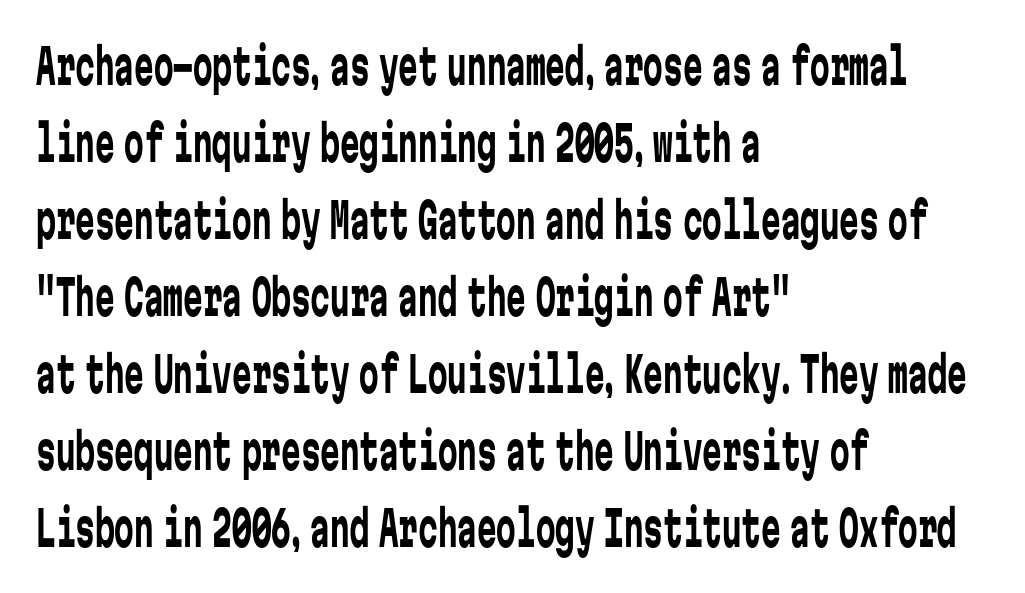
Honestly, the row spacing looks completely unremarkable. Is this a heavy cut? Hardly; it is regular or lighter. The words here are not underlined. The horizontal fit of the characters is conventional and even.
